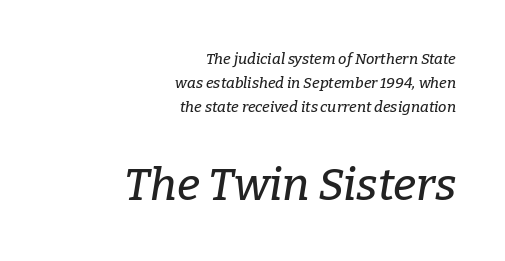
This is oblique type, the kind used for emphasis or titles. Successive baselines arrive at the customary interval. The space beneath each line is pristine and unruled. Are there feet on the stems? There are — it's a serif. Horizontally, the lines are justified to the trailing edge only. What stands out about the letter spacing? Nothing — it is the standard amount.
